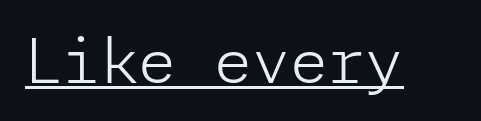
Q: Is the text bold? A: No.
Q: Is the text italic (slanted)? A: No, it is upright.
Q: Is the typeface a serif or a sans-serif typeface? A: Sans-serif.
Q: Is the text underlined? A: Yes.
Q: Is the spacing between letters normal or unusually wide? A: Normal.
Q: Width (condensed, normal, or wide)? A: Normal.
Q: Stroke contrast? A: Low.
Q: x-height? A: Medium.
